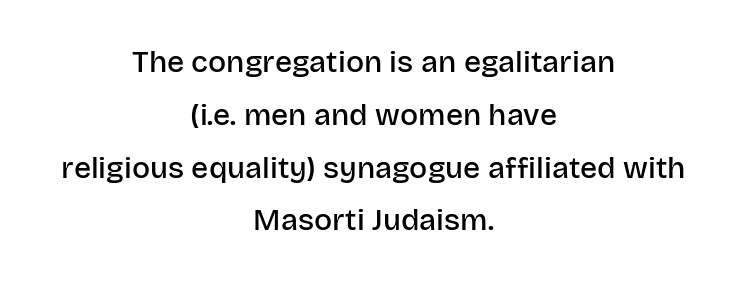
The image shows 30 px semibold sans-serif type, upright; set centered, line spacing 1.76x, normal letter spacing, not underlined; low stroke contrast and a large x-height.
